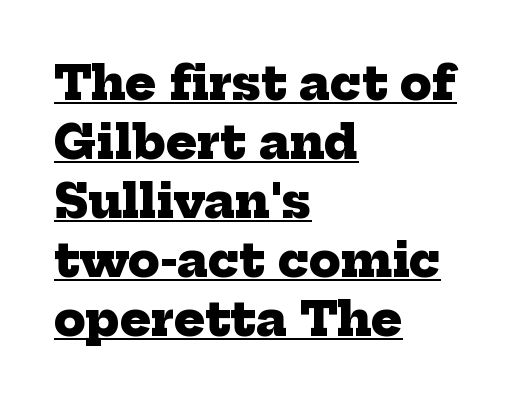
Each letter keeps its own natural width here, so spacing adapts to shape. Serifs: yes, visible at the terminals of the letterforms. Interline gaps are of average width in this sample. The lines in this sample share a left origin and differ only in where they stop. Students, this is bold: see how much ink each stroke carries.
